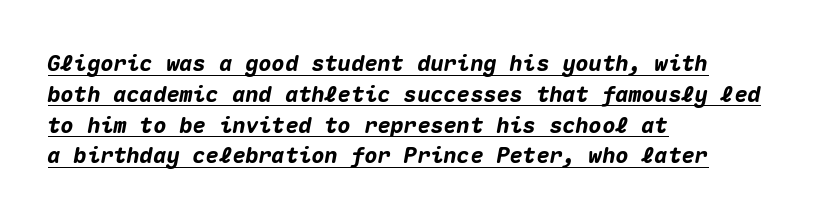
{"italic": "yes", "lean": "right", "slant_degrees": 10, "bold": "yes", "underline": "yes", "align": "left", "line_spacing": "normal", "line_spacing_ratio": 1.4, "letter_spacing": "normal", "letter_spacing_em": 0.0, "glyph_px": 22}
